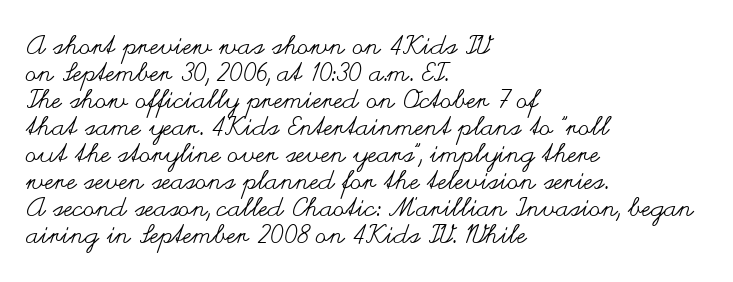
{"bold": "no", "underline": "no", "align": "left", "line_spacing": "tight", "line_spacing_ratio": 1.04, "letter_spacing": "normal", "letter_spacing_em": 0.0, "glyph_px": 26}
